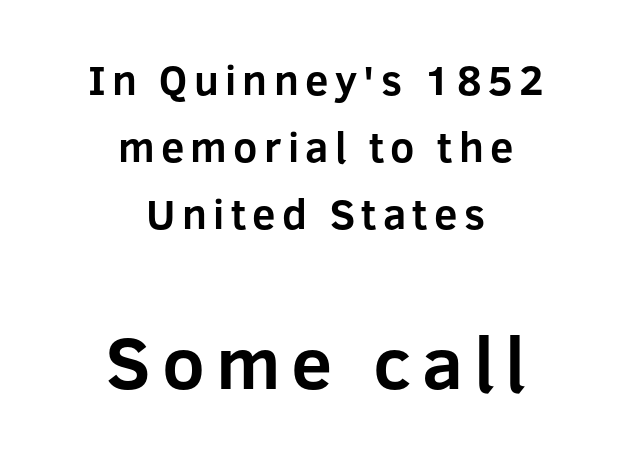
The image shows 74 px bold sans-serif type, upright; set centered, normal line spacing (1.59x), not underlined; the second (bottom) block is 1.76x larger; low stroke contrast and a medium x-height.
